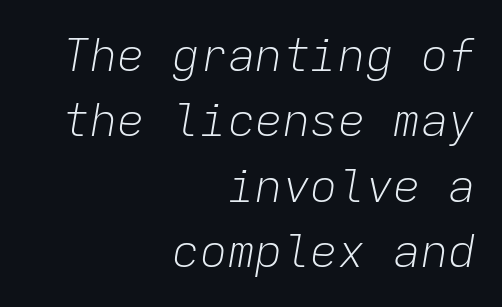
Students, observe: this is what conventionally led text looks like. The tracking reads as untouched default to a designer's eye. Each letter, wide or thin by design, is forced into the same width here. Each stroke keeps to a modest, everyday thickness or less. The face used here has a pronounced slope to its letters. Has an underline been added? It has not.
